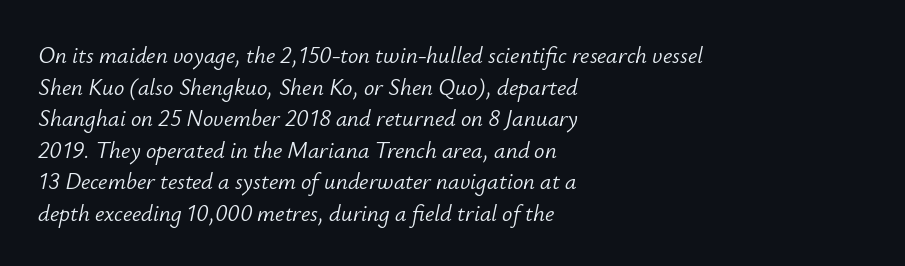
Q: Is the text bold? A: No.
Q: Is the text italic (slanted)? A: Yes, it leans right by about 12 degrees.
Q: Is the text underlined? A: No.
Q: How is the paragraph aligned? A: Left-aligned.
Q: Is the spacing between letters normal or unusually wide? A: Normal.
Q: Is the spacing between lines tight, normal or loose? A: Normal.
